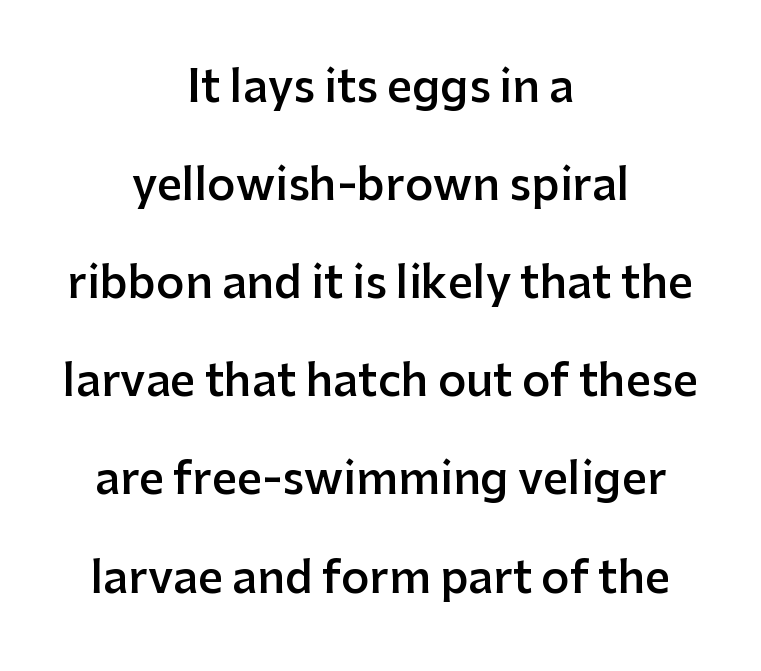
Baseline-to-baseline distance is far greater than the letter height. Does the copy run flush right? No — it is centered line by line. No italicization has been applied; the sample stays upright. The space beneath each line is pristine and unruled. There is no visible air inserted between adjacent glyphs.
